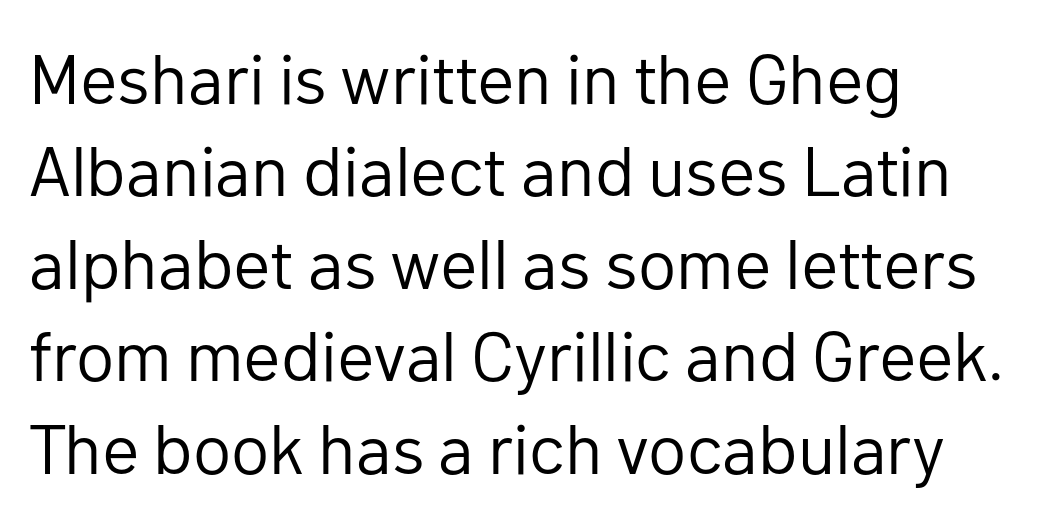
Q: Is the text bold? A: No.
Q: Is the text italic (slanted)? A: No, it is upright.
Q: Is the typeface a serif or a sans-serif typeface? A: Sans-serif.
Q: Is the text underlined? A: No.
Q: How is the paragraph aligned? A: Left-aligned.
Q: Is the spacing between letters normal or unusually wide? A: Normal.
Q: Is the spacing between lines tight, normal or loose? A: Normal.
Q: Width (condensed, normal, or wide)? A: Normal.
Q: Stroke contrast? A: Low.
Q: x-height? A: Medium.
Q: Monospaced? A: No.
